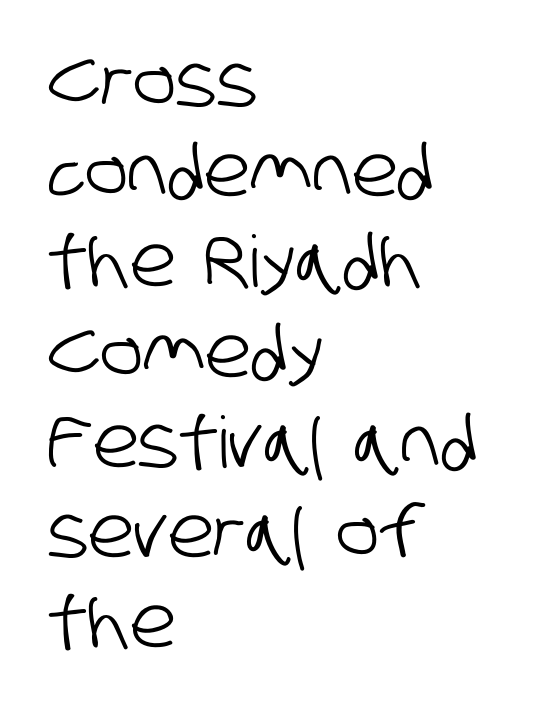
The image shows 71 px condensed sans-serif type; set left-aligned, normal line spacing (1.27x), normal letter spacing, not underlined; low stroke contrast and a large x-height.
